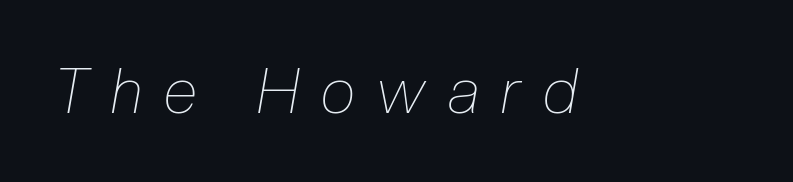
Q: Is the text bold? A: No.
Q: Is the text italic (slanted)? A: Yes, it leans right by about 10 degrees.
Q: Is the text underlined? A: No.
Q: Is the spacing between letters normal or unusually wide? A: Unusually wide.
Q: Width (condensed, normal, or wide)? A: Condensed.
Q: Stroke contrast? A: Low.
Q: x-height? A: Medium.
Q: Monospaced? A: No.
